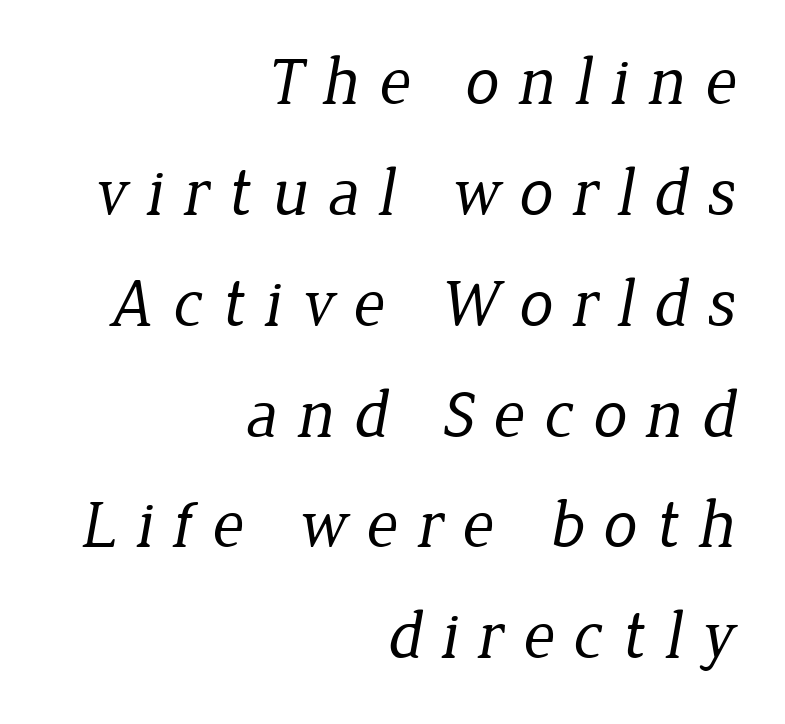
Q: Is the text bold? A: No.
Q: Is the typeface a serif or a sans-serif typeface? A: Serif.
Q: Is the text underlined? A: No.
Q: How is the paragraph aligned? A: Right-aligned.
Q: Is the spacing between letters normal or unusually wide? A: Unusually wide.
Q: Is the spacing between lines tight, normal or loose? A: Normal.
Q: Width (condensed, normal, or wide)? A: Normal.
Q: Stroke contrast? A: Low.
Q: x-height? A: Medium.
Q: Monospaced? A: No.
